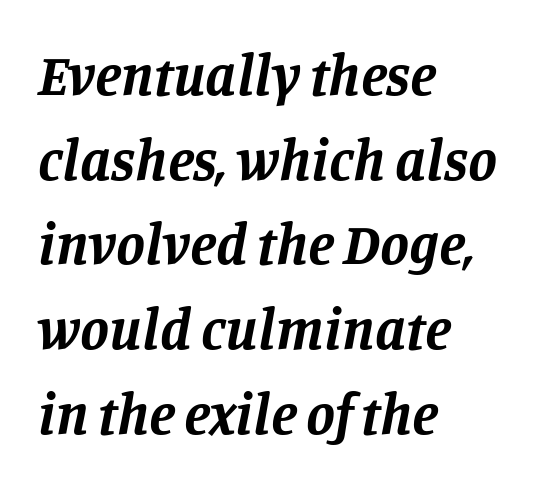
Q: Is the text bold? A: Yes.
Q: Is the text italic (slanted)? A: Yes, it leans right by about 11 degrees.
Q: Is the typeface a serif or a sans-serif typeface? A: Serif.
Q: Is the text underlined? A: No.
Q: How is the paragraph aligned? A: Left-aligned.
Q: Is the spacing between letters normal or unusually wide? A: Normal.
Q: Is the spacing between lines tight, normal or loose? A: Normal.
Q: Width (condensed, normal, or wide)? A: Normal.
Q: Stroke contrast? A: Low.
Q: x-height? A: Large.
Q: Monospaced? A: No.
